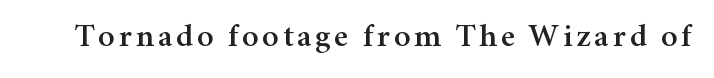
Q: Is the text italic (slanted)? A: No, it is upright.
Q: Is the typeface a serif or a sans-serif typeface? A: Serif.
Q: Is the text underlined? A: No.
Q: Width (condensed, normal, or wide)? A: Normal.
Q: Stroke contrast? A: Medium.
Q: x-height? A: Medium.
Q: Monospaced? A: No.
